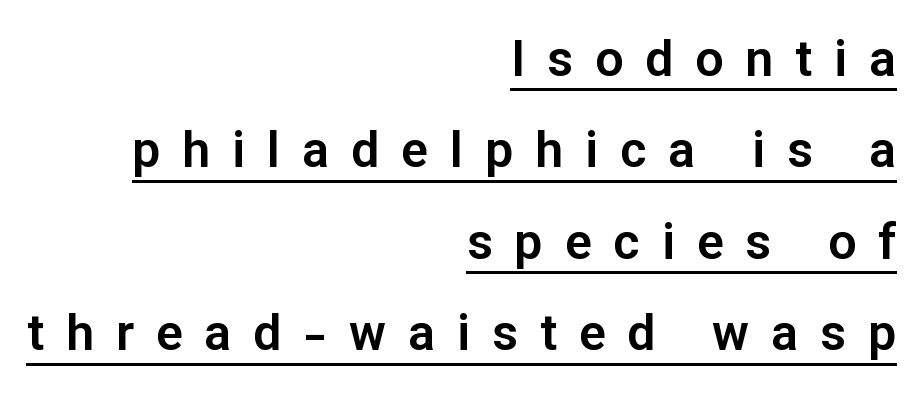
Does the copy run flush right? Yes — the right margin is perfectly even. The passage shown has open, widely tracked lettering throughout. If you drew a line through each stem, it would be perfectly vertical. Character widths vary here, with narrow letters taking less room than wide ones. Check where the strokes stop: nothing finishes them off — pure sans. Looks like someone drew a line under every word here.
